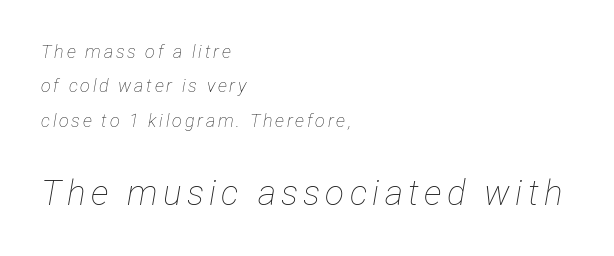
Q: Is the text bold? A: No.
Q: Is the text italic (slanted)? A: Yes, it leans right by about 12 degrees.
Q: Is the text underlined? A: No.
Q: How is the paragraph aligned? A: Left-aligned.
Q: Is the spacing between lines tight, normal or loose? A: Loose.
Q: Which block of text is set in a larger size, the first (top) or the second (bottom)? A: The second (bottom) one.
Q: Width (condensed, normal, or wide)? A: Condensed.
Q: Stroke contrast? A: Low.
Q: x-height? A: Medium.
Q: Monospaced? A: No.
